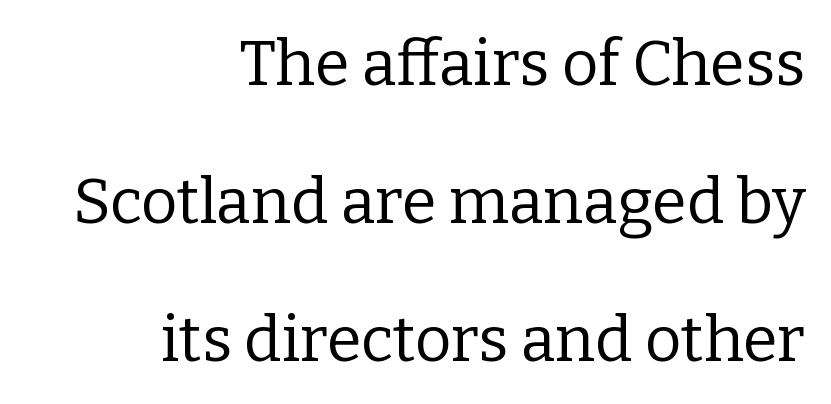
A roman cut, with each character standing at attention. Is the block centered? No — it sits flush against the right margin. Students, note that the glyphs here touch the page at normal intervals. The characters display serif detailing at their extremities. The block of text is sparse from top to bottom, with ample space between rows.
